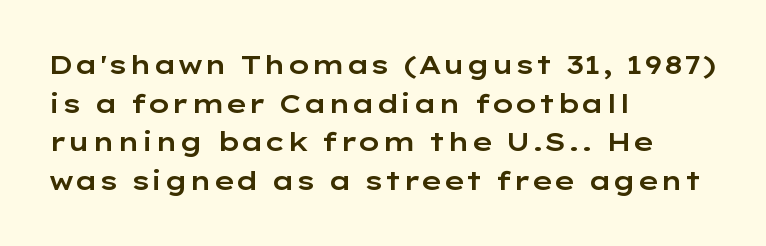
{"italic": "no", "underline": "no", "align": "left", "line_spacing": "normal", "line_spacing_ratio": 1.49, "letter_spacing": "normal", "letter_spacing_em": 0.0, "glyph_px": 26}
